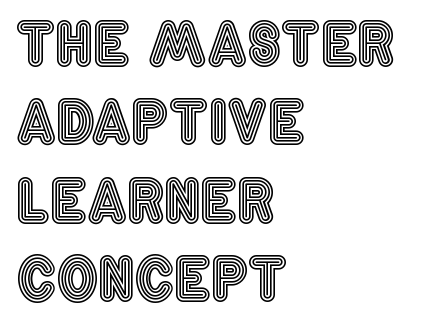
Q: Is the text italic (slanted)? A: No, it is upright.
Q: Is the text underlined? A: No.
Q: How is the paragraph aligned? A: Left-aligned.
Q: Is the spacing between letters normal or unusually wide? A: Normal.
Q: Is the spacing between lines tight, normal or loose? A: Normal.
Q: Width (condensed, normal, or wide)? A: Condensed.
Q: x-height? A: Large.
Q: Monospaced? A: No.
